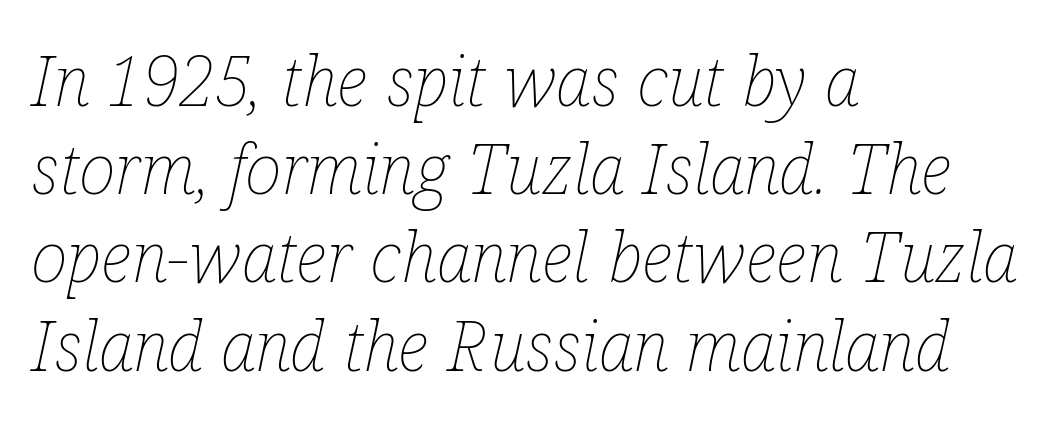
One glance says typical: line gaps are just what's usual. Quick note: underline off. Proportional: the letters do not fall into vertical columns. Which margin do the lines hug? The left one — the right edge is uneven. The rendering applies a slant to the glyphs.
